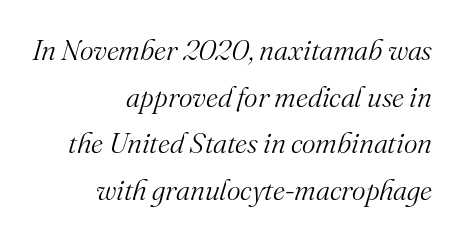
The designer left line spacing at the default. Casual observation: everything's shoved over to the right. Characters are canted at an angle relative to the baseline's perpendicular. Glyph-to-glyph distance matches everyday printed text. Unlike a clean sans, this face finishes its strokes with serifs. Note the varied advance widths — an 'i' is clearly narrower than an 'm'.
